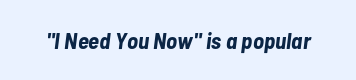
The image shows 23 px bold type, italic (leaning right); set normal letter spacing, not underlined.
